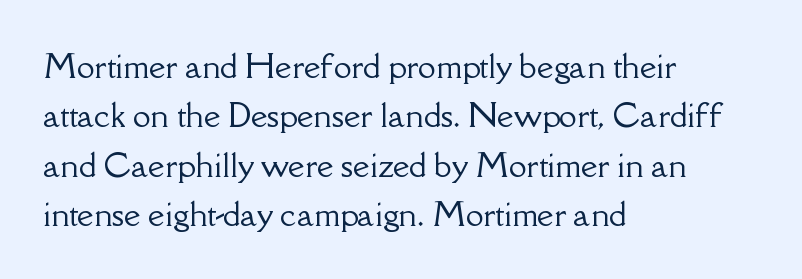
The image shows 32 px serif type, upright; set left-aligned, normal line spacing (1.54x), normal letter spacing, not underlined; low stroke contrast and a small x-height.
